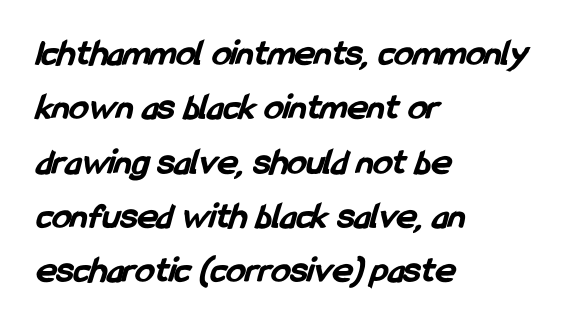
The image shows 38 px bold, condensed sans-serif type; set left-aligned, normal line spacing (1.43x), normal letter spacing, not underlined; low stroke contrast and a medium x-height.
